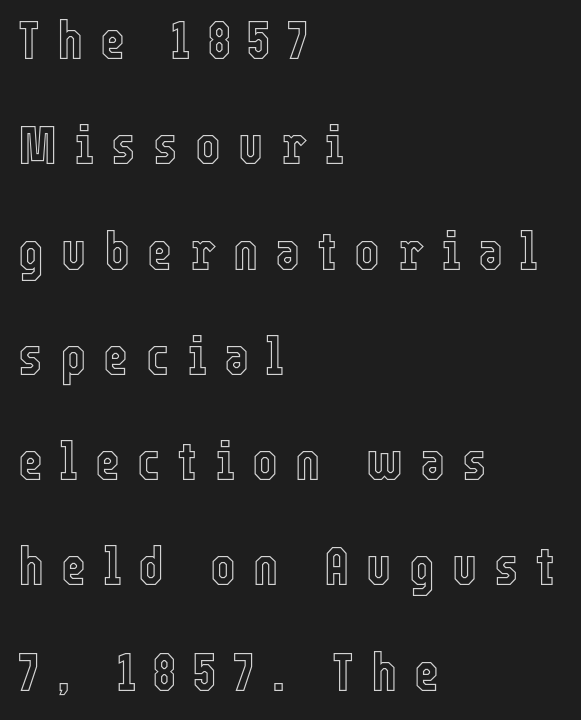
The image shows 54 px condensed type, upright; set left-aligned, loose line spacing (1.95x), unusually wide letter spacing (+0.32 em), not underlined; a medium x-height.
